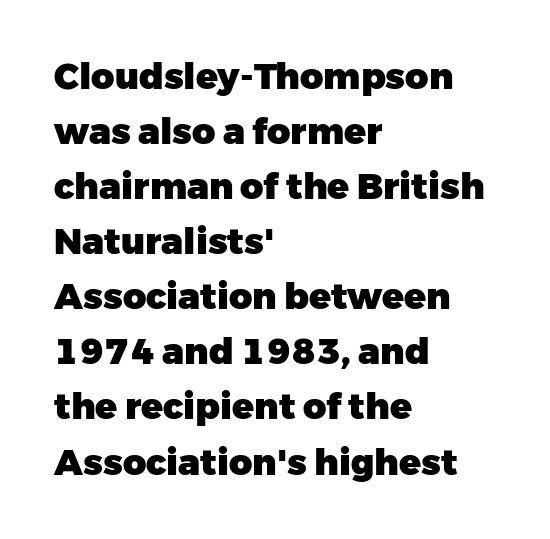
Q: Is the text bold? A: Yes.
Q: Is the text italic (slanted)? A: No, it is upright.
Q: Is the typeface a serif or a sans-serif typeface? A: Sans-serif.
Q: Is the text underlined? A: No.
Q: How is the paragraph aligned? A: Left-aligned.
Q: Is the spacing between letters normal or unusually wide? A: Normal.
Q: Is the spacing between lines tight, normal or loose? A: Normal.
Q: Width (condensed, normal, or wide)? A: Normal.
Q: Stroke contrast? A: Low.
Q: x-height? A: Medium.
Q: Monospaced? A: No.
